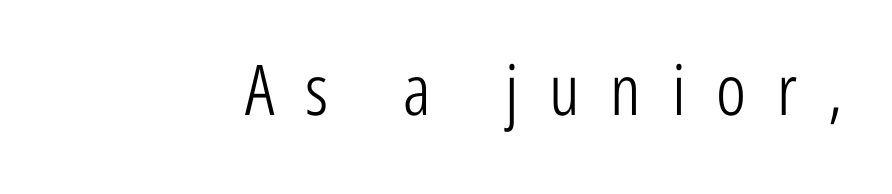
Q: Is the text bold? A: No.
Q: Is the text italic (slanted)? A: No, it is upright.
Q: Is the typeface a serif or a sans-serif typeface? A: Sans-serif.
Q: Is the text underlined? A: No.
Q: Is the spacing between letters normal or unusually wide? A: Unusually wide.
Q: Width (condensed, normal, or wide)? A: Condensed.
Q: Stroke contrast? A: Low.
Q: x-height? A: Medium.
Q: Monospaced? A: No.
